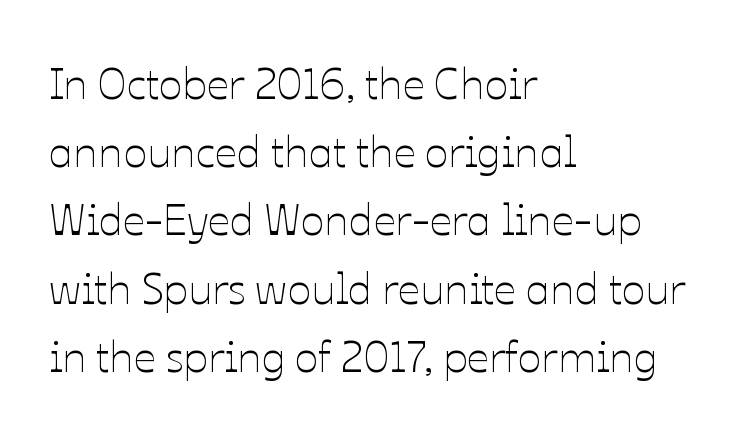
{"italic": "no", "bold": "no", "weight": "thin", "width": "normal", "stroke_contrast": "low", "x_height": "medium", "monospaced": "no", "underline": "no", "align": "left", "line_spacing": "normal", "line_spacing_ratio": 1.55, "letter_spacing": "normal", "letter_spacing_em": 0.0, "glyph_px": 44}
